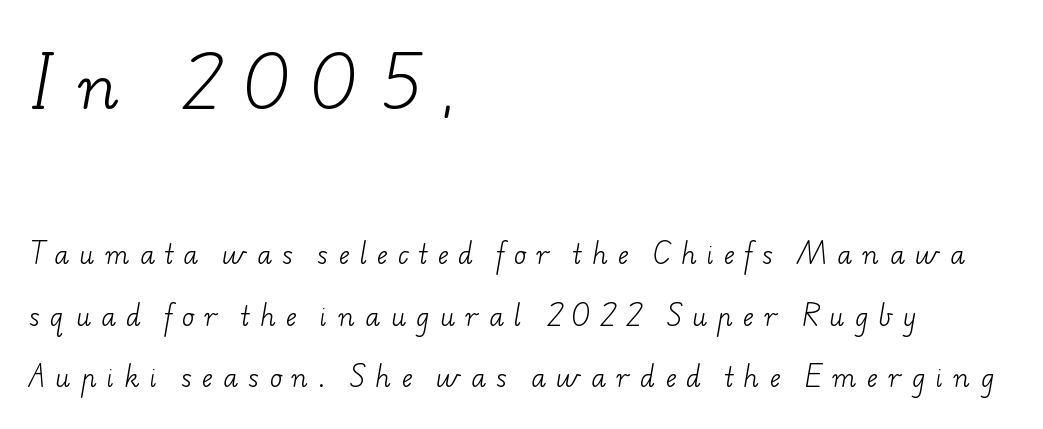
Left-aligned paragraph, ragged on the right. Substantial extra tracking has been applied to these lines. The face used here is proportionally spaced, like ordinary book or web type. You get the large type first, then a drop to smaller type. This sample trades compactness for vertical openness between lines. Is the stroke heavy? The answer is a plain regular-or-lighter.
